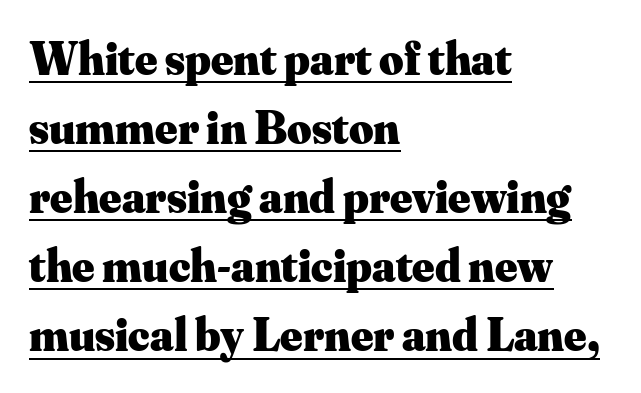
The letters advance in unequal steps, a hallmark of proportional type. The type family on display is of the serif kind. Somebody hit Ctrl+U on this one — the words are underlined. The tracking reads as untouched default to a designer's eye.
